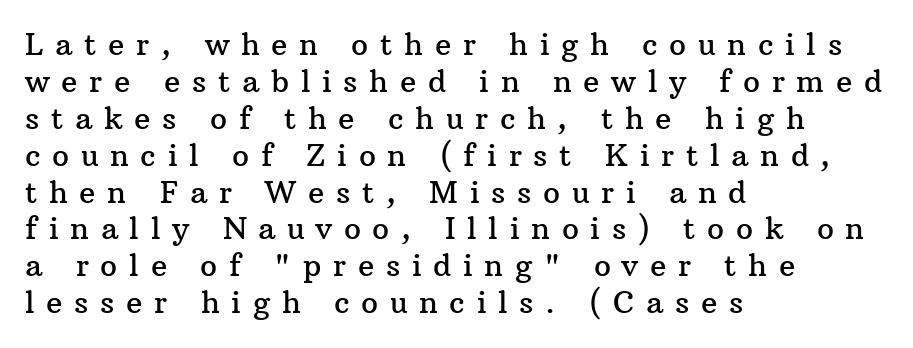
The image shows 30 px serif type, upright; set left-aligned, line spacing 1.23x, unusually wide letter spacing (+0.39 em), not underlined; medium stroke contrast and a medium x-height.
